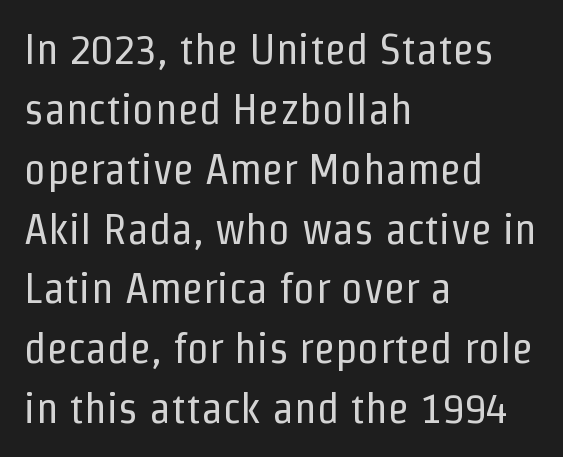
The image shows 44 px regular-weight, condensed sans-serif type, upright; set left-aligned, normal line spacing (1.36x), normal letter spacing, not underlined; low stroke contrast and a medium x-height.
